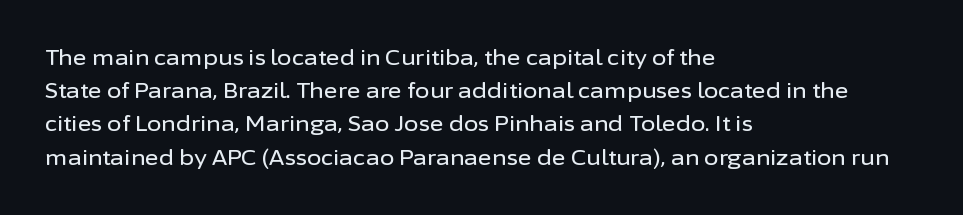
Q: Is the text italic (slanted)? A: No, it is upright.
Q: Is the text underlined? A: No.
Q: How is the paragraph aligned? A: Left-aligned.
Q: Is the spacing between letters normal or unusually wide? A: Normal.
Q: Is the spacing between lines tight, normal or loose? A: Normal.
